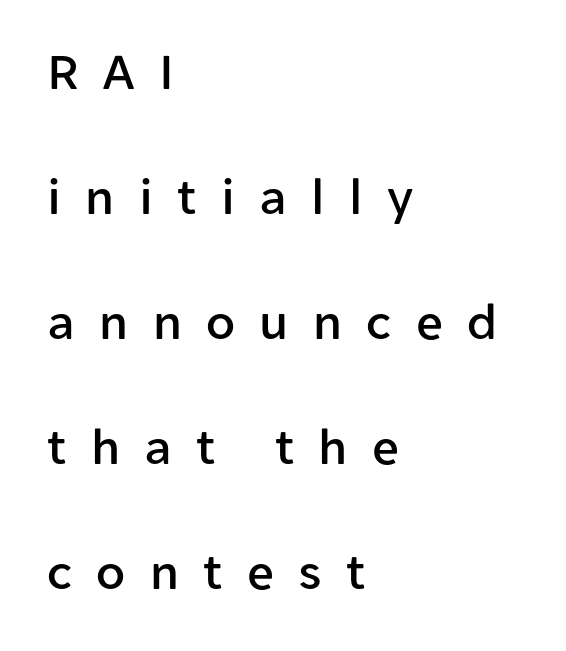
The image shows 53 px sans-serif type, upright; set left-aligned, loose line spacing (2.36x), unusually wide letter spacing (+0.46 em), not underlined; low stroke contrast and a medium x-height.
